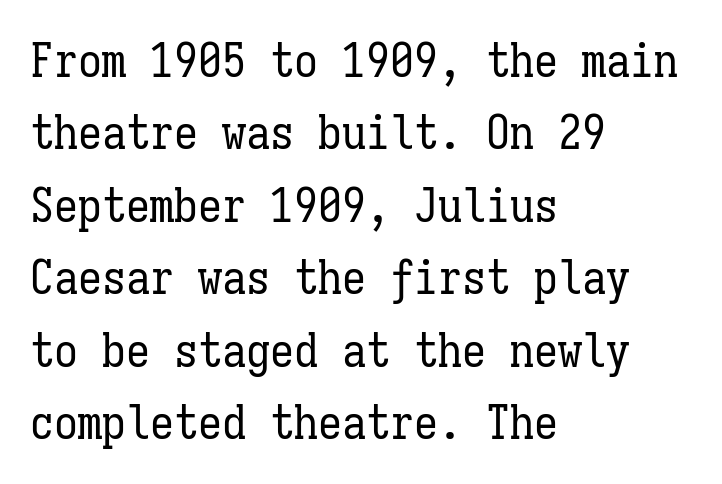
Descenders are the only things crossing below the line. This rendering leaves character spacing at its baseline value. The typography opts for an upright posture over an oblique one. No chunkiness to these letters — they're not bold. The rendering uses typewriter-style spacing with identical character cells.
